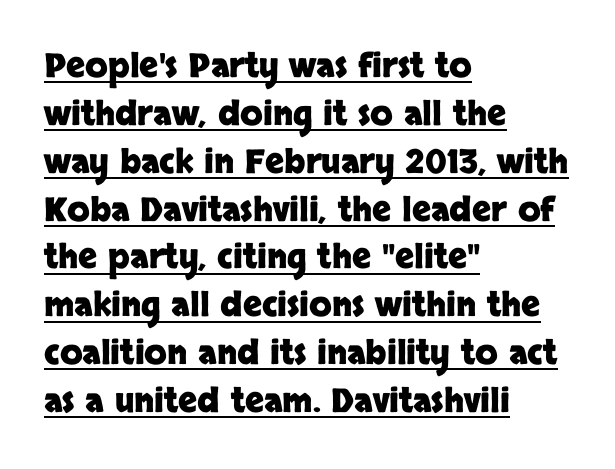
Q: Is the text bold? A: Yes.
Q: Is the text italic (slanted)? A: No, it is upright.
Q: Is the typeface a serif or a sans-serif typeface? A: Sans-serif.
Q: Is the text underlined? A: Yes.
Q: How is the paragraph aligned? A: Left-aligned.
Q: Is the spacing between letters normal or unusually wide? A: Normal.
Q: Is the spacing between lines tight, normal or loose? A: Normal.
Q: Width (condensed, normal, or wide)? A: Normal.
Q: Stroke contrast? A: Low.
Q: x-height? A: Large.
Q: Monospaced? A: No.
